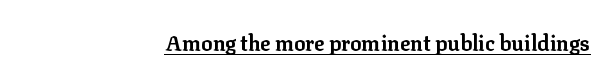
{"italic": "no", "bold": "yes", "underline": "yes", "letter_spacing": "normal", "letter_spacing_em": 0.0, "glyph_px": 21}
